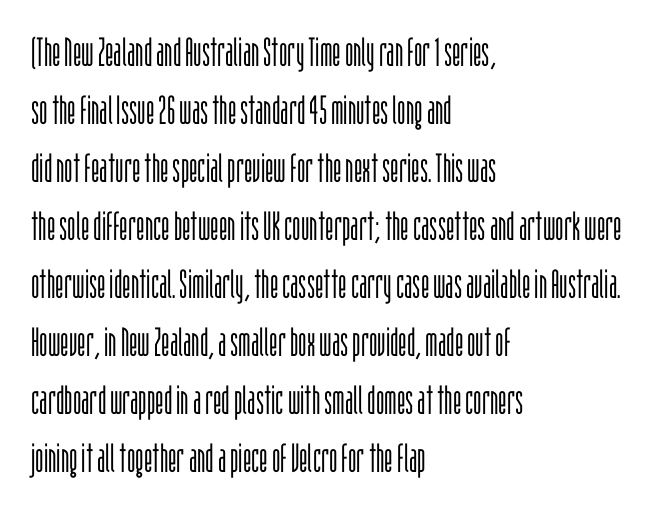
Q: Is the text bold? A: No.
Q: Is the text italic (slanted)? A: No, it is upright.
Q: Is the typeface a serif or a sans-serif typeface? A: Sans-serif.
Q: Is the text underlined? A: No.
Q: How is the paragraph aligned? A: Left-aligned.
Q: Is the spacing between letters normal or unusually wide? A: Normal.
Q: Is the spacing between lines tight, normal or loose? A: Normal.
Q: Width (condensed, normal, or wide)? A: Condensed.
Q: Stroke contrast? A: Low.
Q: x-height? A: Large.
Q: Monospaced? A: No.
